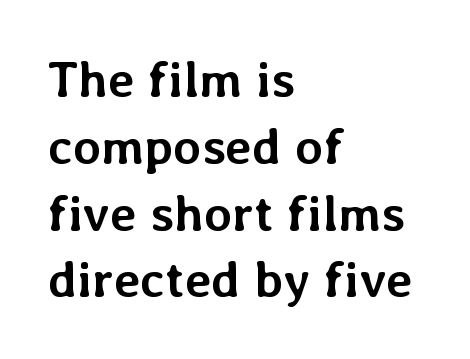
{"italic": "no", "bold": "yes", "weight": "semibold", "width": "normal", "stroke_contrast": "low", "x_height": "medium", "monospaced": "no", "underline": "no", "align": "left", "line_spacing": "normal", "line_spacing_ratio": 1.31, "letter_spacing": "normal", "letter_spacing_em": 0.0, "glyph_px": 51}
